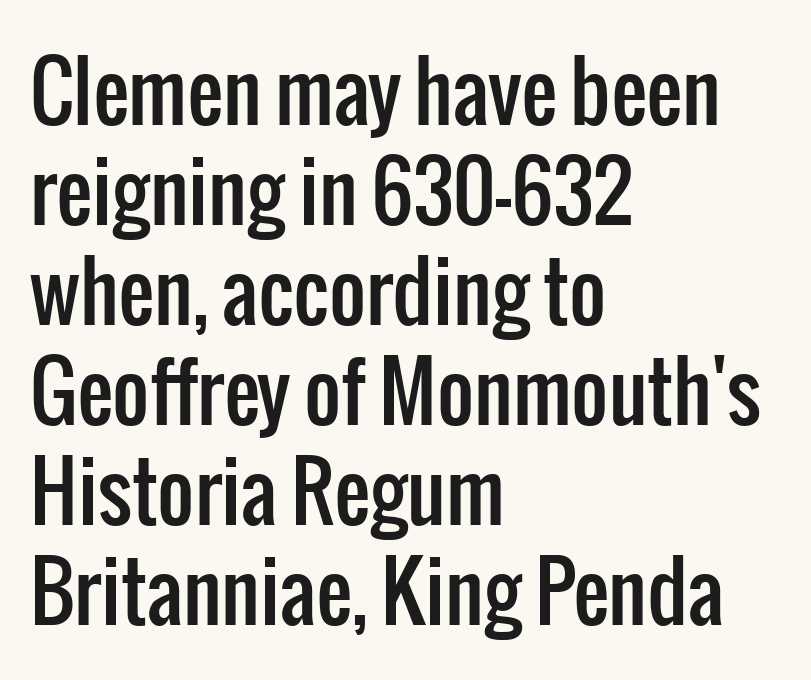
Q: Is the text italic (slanted)? A: No, it is upright.
Q: Is the typeface a serif or a sans-serif typeface? A: Sans-serif.
Q: Is the text underlined? A: No.
Q: How is the paragraph aligned? A: Left-aligned.
Q: Is the spacing between letters normal or unusually wide? A: Normal.
Q: Is the spacing between lines tight, normal or loose? A: Normal.
Q: Width (condensed, normal, or wide)? A: Condensed.
Q: Stroke contrast? A: Low.
Q: x-height? A: Medium.
Q: Monospaced? A: No.
